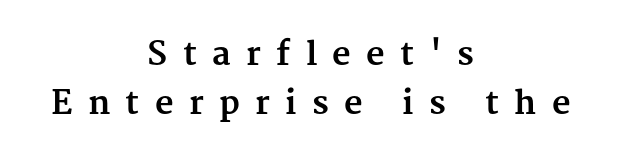
Q: Is the text bold? A: Yes.
Q: Is the text italic (slanted)? A: No, it is upright.
Q: Is the typeface a serif or a sans-serif typeface? A: Serif.
Q: Is the text underlined? A: No.
Q: How is the paragraph aligned? A: Centered.
Q: Is the spacing between letters normal or unusually wide? A: Unusually wide.
Q: Is the spacing between lines tight, normal or loose? A: Normal.
Q: Width (condensed, normal, or wide)? A: Normal.
Q: Stroke contrast? A: Medium.
Q: x-height? A: Medium.
Q: Monospaced? A: No.
